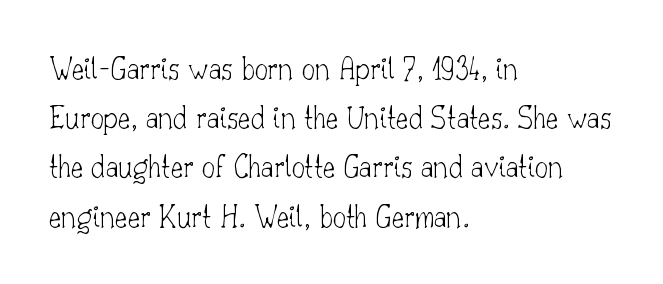
{"serif": "yes", "italic": "no", "bold": "no", "weight": "thin", "width": "normal", "stroke_contrast": "low", "x_height": "small", "monospaced": "no", "underline": "no", "align": "left", "line_spacing": "normal", "line_spacing_ratio": 1.49, "letter_spacing": "normal", "letter_spacing_em": 0.0, "glyph_px": 33}
